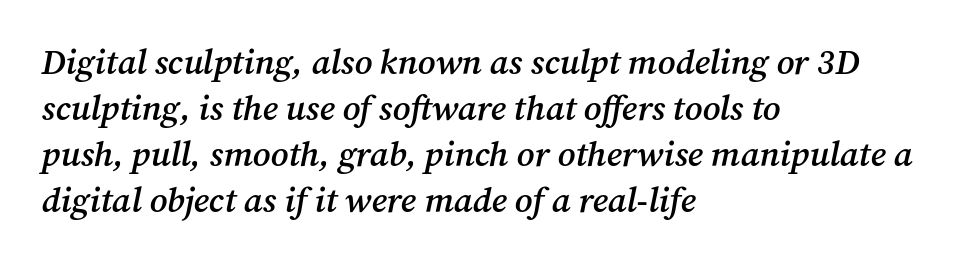
{"serif": "yes", "italic": "yes", "lean": "right", "slant_degrees": 12, "bold": "semi", "weight": "semibold", "width": "normal", "stroke_contrast": "medium", "x_height": "medium", "monospaced": "no", "underline": "no", "align": "left", "line_spacing": "normal", "line_spacing_ratio": 1.31, "letter_spacing": "normal", "letter_spacing_em": 0.0, "glyph_px": 35}
